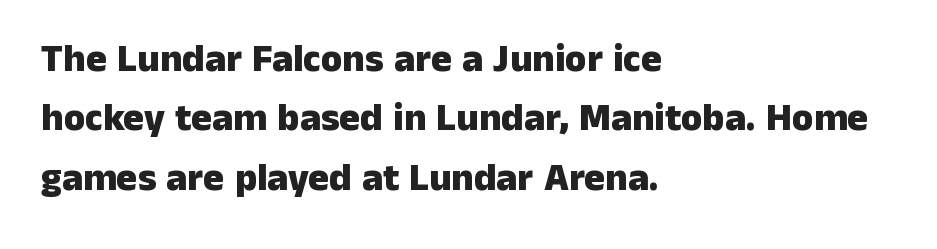
{"serif": "no", "italic": "no", "bold": "yes", "weight": "heavy", "width": "normal", "stroke_contrast": "low", "x_height": "medium", "monospaced": "no", "underline": "no", "align": "left", "line_spacing": "normal", "line_spacing_ratio": 1.52, "letter_spacing": "normal", "letter_spacing_em": 0.0, "glyph_px": 39}
